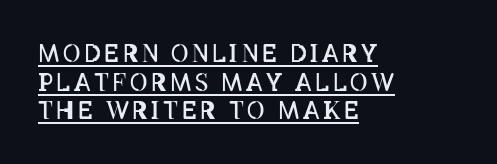
Q: Is the text bold? A: No.
Q: Is the text italic (slanted)? A: No, it is upright.
Q: Is the text underlined? A: Yes.
Q: How is the paragraph aligned? A: Left-aligned.
